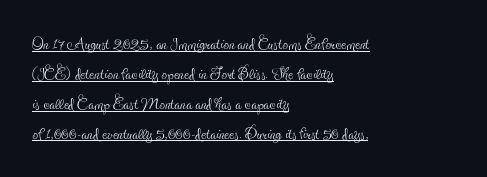
{"bold": "no", "underline": "yes", "align": "left", "line_spacing": "normal", "line_spacing_ratio": 1.36, "letter_spacing": "normal", "letter_spacing_em": 0.0, "glyph_px": 22}
